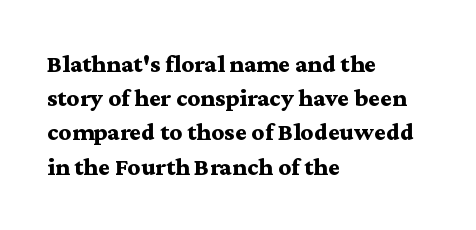
{"italic": "no", "bold": "yes", "underline": "no", "align": "left", "line_spacing": "normal", "line_spacing_ratio": 1.37, "letter_spacing": "normal", "letter_spacing_em": 0.0, "glyph_px": 25}
